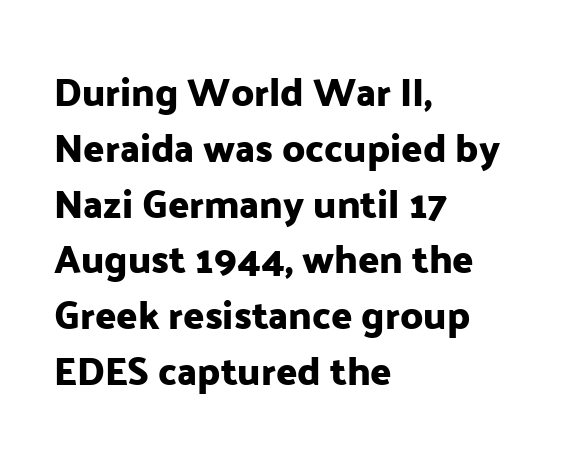
{"serif": "no", "italic": "no", "width": "normal", "stroke_contrast": "low", "x_height": "medium", "monospaced": "no", "underline": "no", "align": "left", "line_spacing": "normal", "line_spacing_ratio": 1.43, "letter_spacing": "normal", "letter_spacing_em": 0.0, "glyph_px": 39}
